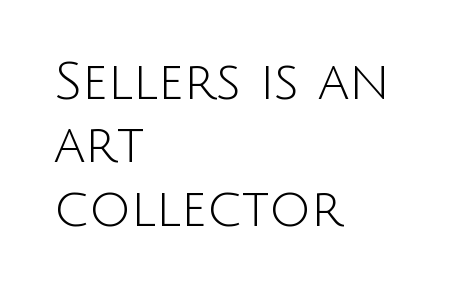
{"serif": "no", "italic": "no", "bold": "no", "weight": "light", "width": "normal", "stroke_contrast": "low", "x_height": "large", "monospaced": "no", "underline": "no", "align": "left", "line_spacing_ratio": 1.22, "letter_spacing": "normal", "letter_spacing_em": 0.0, "glyph_px": 52}
